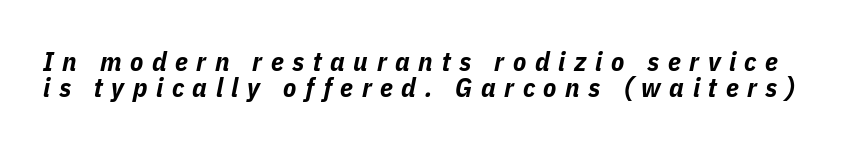
Q: Is the text bold? A: Yes.
Q: Is the text italic (slanted)? A: Yes, it leans right by about 11 degrees.
Q: Is the text underlined? A: No.
Q: Is the spacing between letters normal or unusually wide? A: Unusually wide.
Q: Is the spacing between lines tight, normal or loose? A: Tight.
